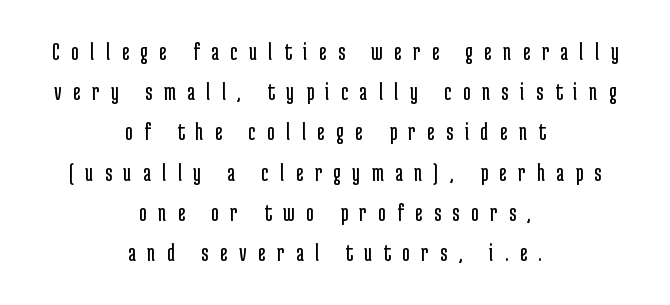
The image shows 25 px text type, upright; set centered, normal line spacing (1.61x), unusually wide letter spacing (+0.47 em), not underlined.
